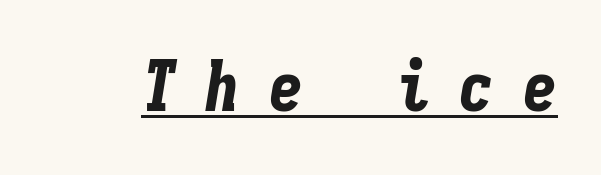
Q: Is the text bold? A: Yes.
Q: Is the text italic (slanted)? A: Yes, it leans right by about 9 degrees.
Q: Is the text underlined? A: Yes.
Q: Is the spacing between letters normal or unusually wide? A: Unusually wide.
Q: Width (condensed, normal, or wide)? A: Condensed.
Q: Stroke contrast? A: Low.
Q: x-height? A: Medium.
Q: Monospaced? A: Yes.
